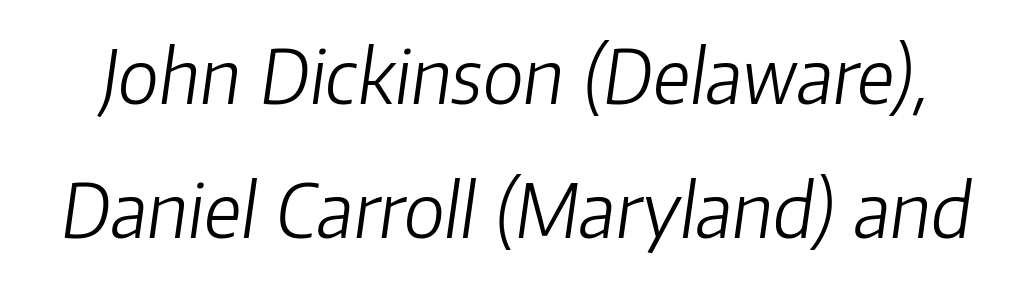
Q: Is the text bold? A: No.
Q: Is the text italic (slanted)? A: Yes, it leans right by about 8 degrees.
Q: Is the text underlined? A: No.
Q: Is the spacing between letters normal or unusually wide? A: Normal.
Q: Width (condensed, normal, or wide)? A: Normal.
Q: Stroke contrast? A: Low.
Q: x-height? A: Medium.
Q: Monospaced? A: No.
